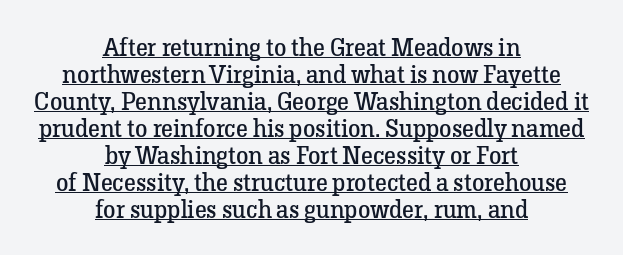
Standard letterfit; no display-style spreading of the glyphs. Notice how descenders almost collide with the ascenders below — that's tight leading. The type sits square on the baseline with zero lean. A typographer would call this underscored text. Teacher's note: observe the equal gaps on both sides — that is centered alignment. The weight would be labelled regular, book, light, or lighter still.
